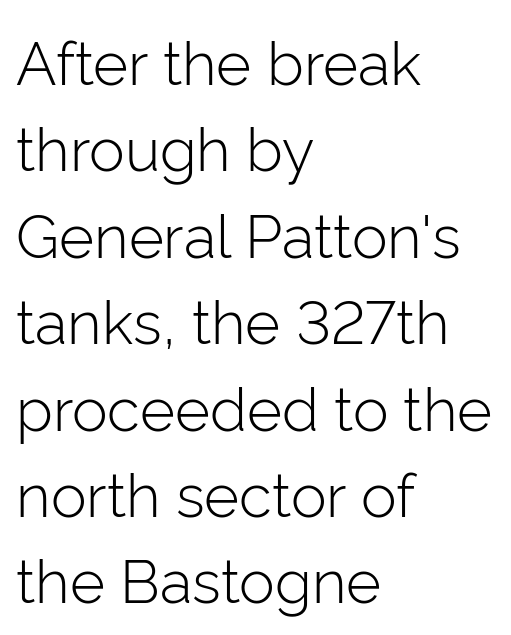
{"serif": "no", "italic": "no", "bold": "no", "weight": "light", "width": "normal", "stroke_contrast": "low", "x_height": "medium", "monospaced": "no", "underline": "no", "align": "left", "line_spacing": "normal", "line_spacing_ratio": 1.44, "letter_spacing": "normal", "letter_spacing_em": 0.0, "glyph_px": 60}
